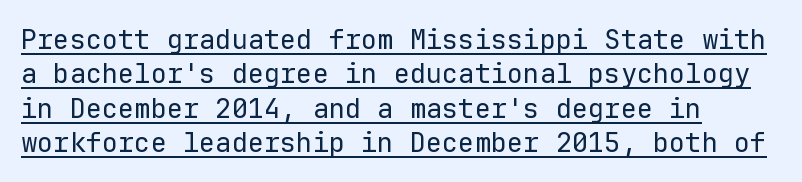
Q: Is the text bold? A: No.
Q: Is the text italic (slanted)? A: No, it is upright.
Q: Is the text underlined? A: Yes.
Q: How is the paragraph aligned? A: Left-aligned.
Q: Is the spacing between letters normal or unusually wide? A: Normal.
Q: Is the spacing between lines tight, normal or loose? A: Normal.
